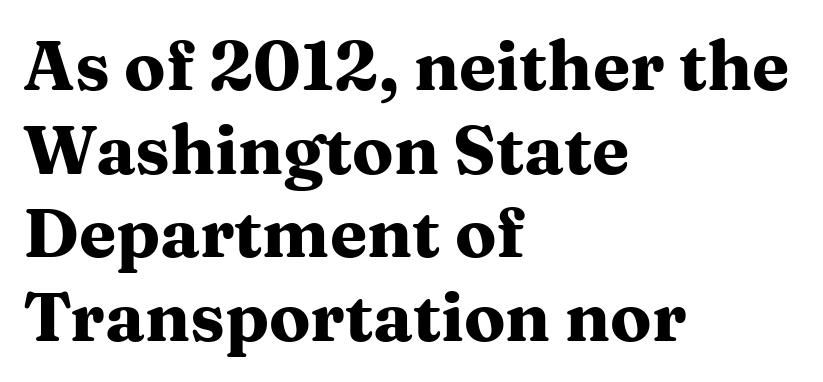
{"serif": "yes", "italic": "no", "bold": "yes", "weight": "heavy", "width": "wide", "stroke_contrast": "medium", "x_height": "medium", "monospaced": "no", "underline": "no", "align": "left", "line_spacing_ratio": 1.23, "letter_spacing": "normal", "letter_spacing_em": 0.0, "glyph_px": 68}
